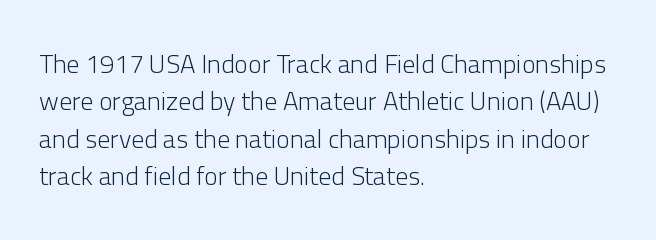
The image shows 26 px text type, upright; set left-aligned, normal line spacing (1.44x), normal letter spacing, not underlined.
